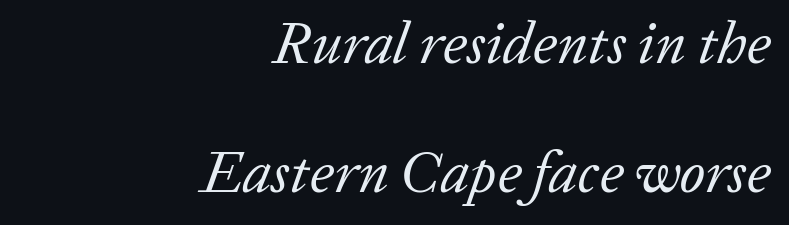
{"serif": "yes", "italic": "yes", "lean": "right", "slant_degrees": 20, "bold": "no", "weight": "regular", "width": "normal", "stroke_contrast": "low", "x_height": "medium", "monospaced": "no", "underline": "no", "align": "right", "line_spacing": "loose", "line_spacing_ratio": 2.18, "letter_spacing": "normal", "letter_spacing_em": 0.0, "glyph_px": 59}
